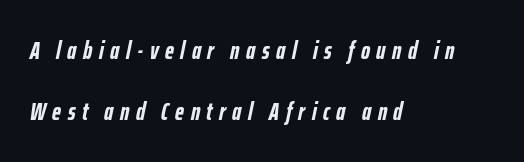
The rendering uses a large line-height, opening up the rows. The lines in this sample share a left origin and differ only in where they stop. No word sits above an underline. This is oblique type, the kind used for emphasis or titles. Heft: maximum for text — a bold.
